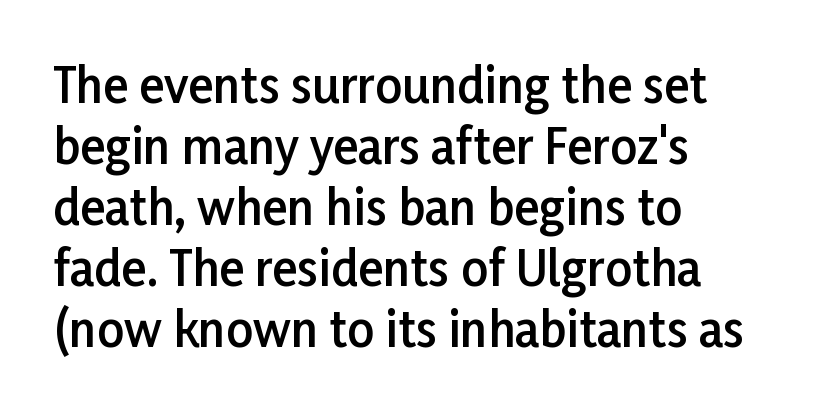
{"serif": "no", "italic": "no", "bold": "semi", "weight": "semibold", "width": "normal", "stroke_contrast": "low", "x_height": "medium", "monospaced": "no", "underline": "no", "align": "left", "line_spacing": "normal", "line_spacing_ratio": 1.3, "letter_spacing": "normal", "letter_spacing_em": 0.0, "glyph_px": 47}
